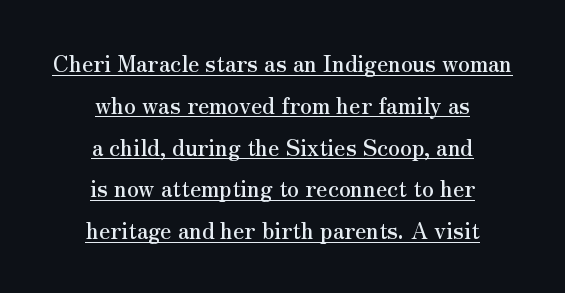
The image shows 22 px text type, upright; set centered, loose line spacing (1.9x), normal letter spacing, underlined.
